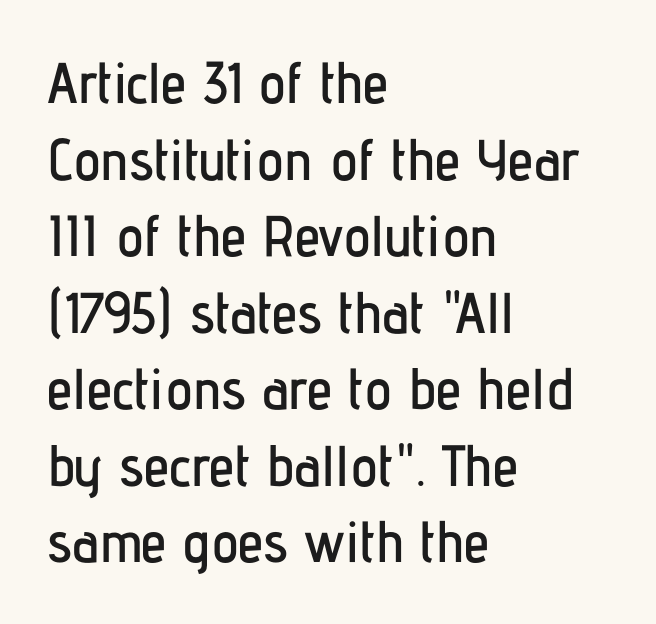
{"serif": "no", "italic": "no", "width": "condensed", "stroke_contrast": "low", "x_height": "medium", "monospaced": "no", "underline": "no", "align": "left", "line_spacing": "normal", "line_spacing_ratio": 1.32, "letter_spacing": "normal", "letter_spacing_em": 0.0, "glyph_px": 58}
